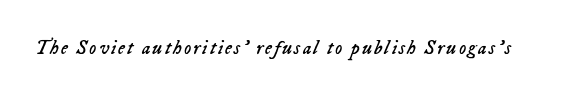
{"italic": "yes", "lean": "right", "slant_degrees": 23, "bold": "no", "underline": "no", "glyph_px": 20}
